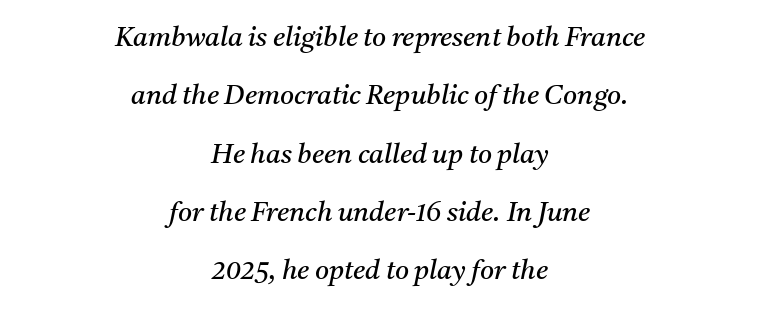
Line spacing here is loose. Bold? No — there's no thickening of the strokes. Unmarked baselines from the first word to the last. The type is set solid horizontally, with unmodified tracking. The lines in this sample share a center point and differ in where they start and stop. The text carries the slant typical of an italic or oblique font.
